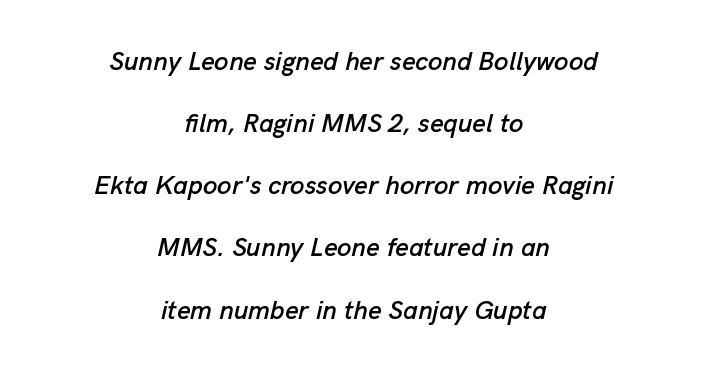
Short and long lines alike share a common midpoint. Just letters on the line, the space beneath them empty. In terms of posture, this sample is oblique. Baseline-to-baseline distance is far greater than the letter height.
